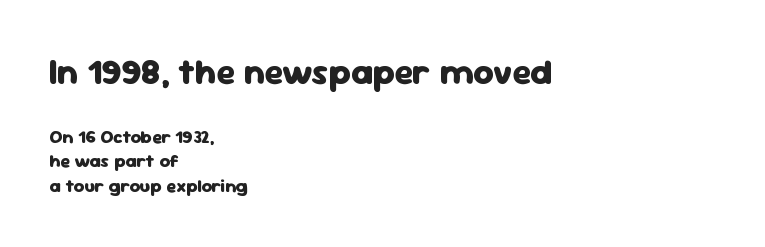
Two sizes are in play, and the larger belongs to the first block. These lines are rendered in a variable-pitch font. Descenders are the only things crossing below the line. Bold? Absolutely — the strokes are thick and heavy.
